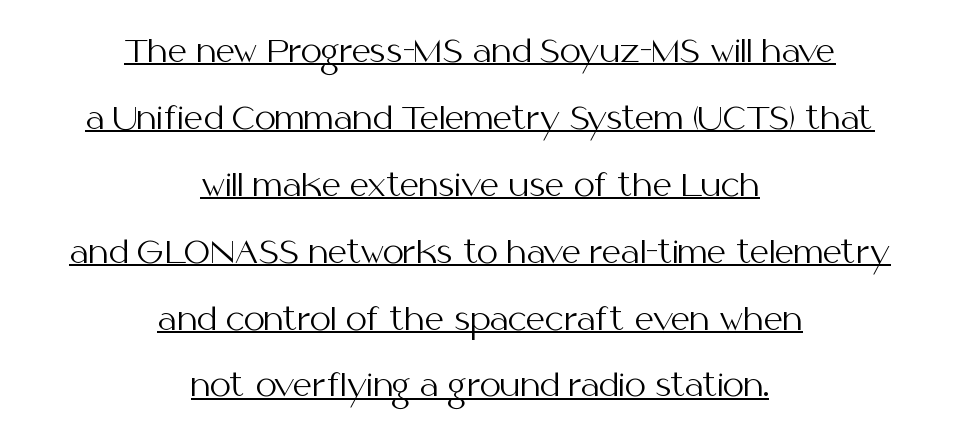
The image shows 30 px regular-weight sans-serif type, upright; set centered, loose line spacing (2.23x), normal letter spacing, underlined; medium stroke contrast and a medium x-height.
